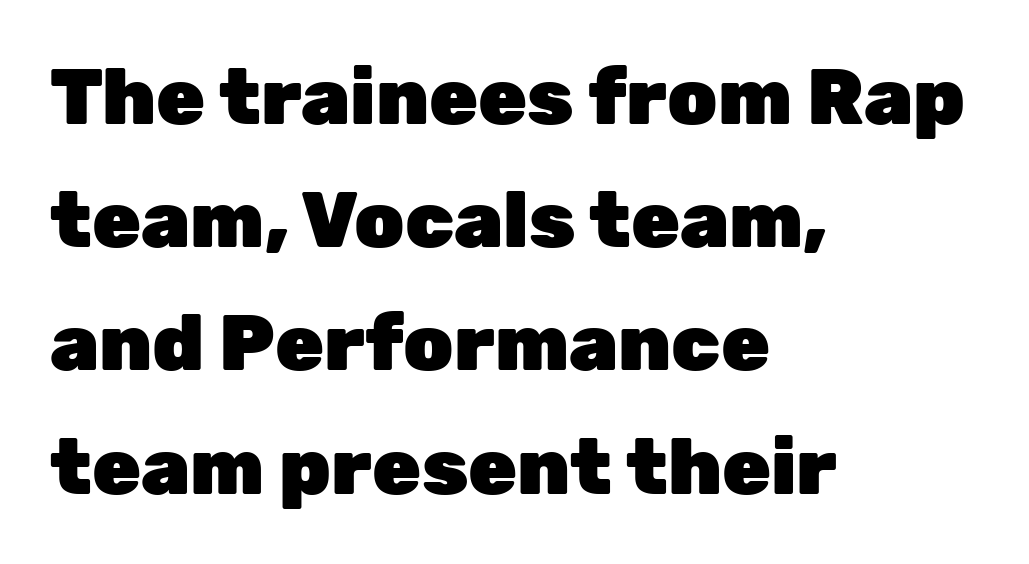
Q: Is the text bold? A: Yes.
Q: Is the text italic (slanted)? A: No, it is upright.
Q: Is the typeface a serif or a sans-serif typeface? A: Sans-serif.
Q: Is the text underlined? A: No.
Q: How is the paragraph aligned? A: Left-aligned.
Q: Is the spacing between letters normal or unusually wide? A: Normal.
Q: Is the spacing between lines tight, normal or loose? A: Normal.
Q: Width (condensed, normal, or wide)? A: Normal.
Q: Stroke contrast? A: Low.
Q: x-height? A: Medium.
Q: Monospaced? A: No.
